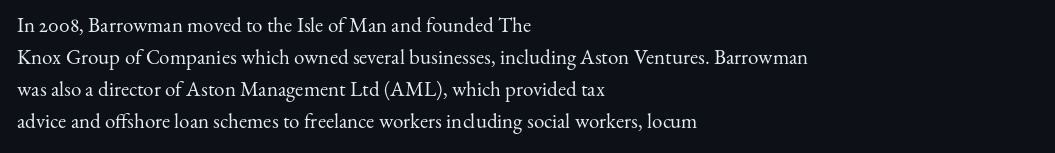
{"italic": "no", "bold": "no", "underline": "no", "align": "left", "line_spacing": "normal", "line_spacing_ratio": 1.53, "letter_spacing": "normal", "letter_spacing_em": 0.0, "glyph_px": 21}
